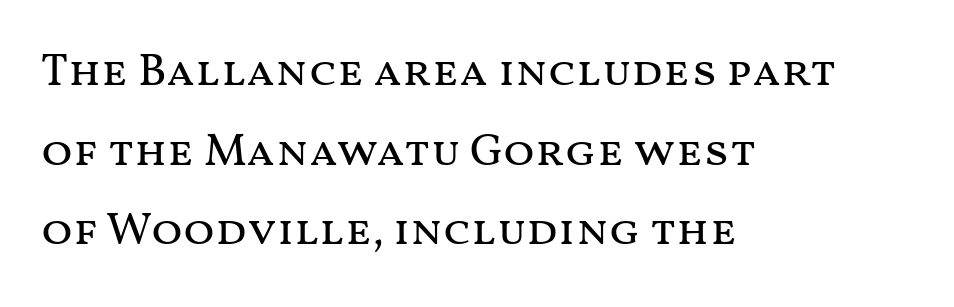
The image shows 46 px regular-weight, wide type, upright; set left-aligned, line spacing 1.73x, normal letter spacing, not underlined; medium stroke contrast and a medium x-height.
